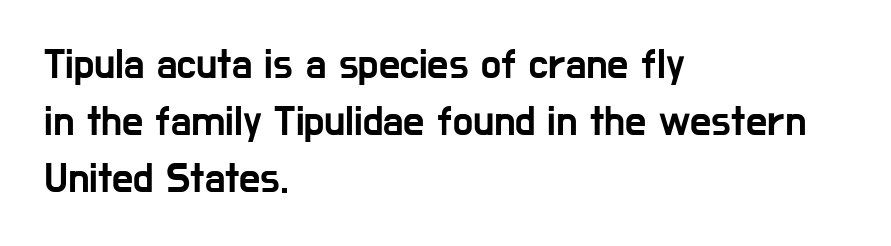
This sample uses a sans-serif face. The rendering uses natural spacing where letterforms have individual widths. Normally led — the rows are evenly, conventionally spaced. In CSS terms this would be text-align: left. What stands out about the letter spacing? Nothing — it is the standard amount. This is roman type, the default non-slanted kind.
